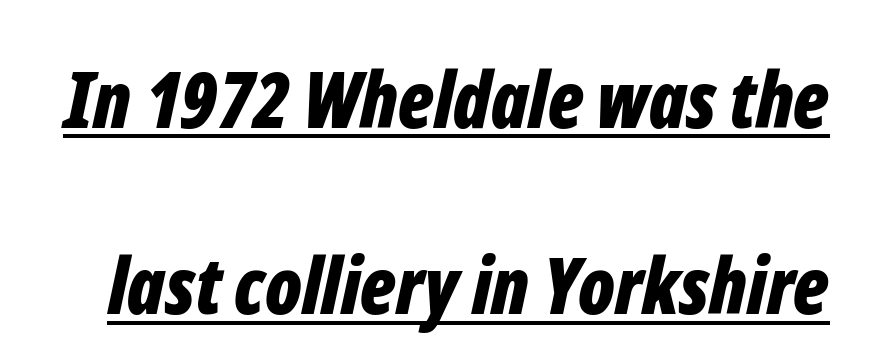
Q: Is the text bold? A: Yes.
Q: Is the text italic (slanted)? A: Yes, it leans right by about 12 degrees.
Q: Is the text underlined? A: Yes.
Q: Is the spacing between letters normal or unusually wide? A: Normal.
Q: Is the spacing between lines tight, normal or loose? A: Loose.
Q: Width (condensed, normal, or wide)? A: Condensed.
Q: Stroke contrast? A: Low.
Q: x-height? A: Medium.
Q: Monospaced? A: No.
